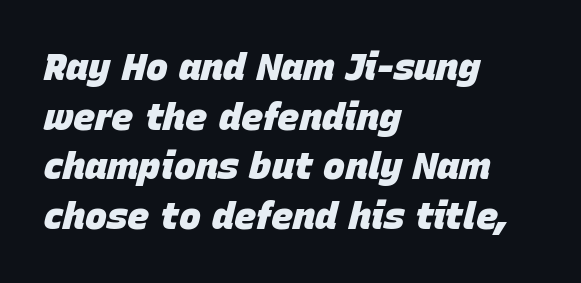
Rows of type keep a routine distance in the vertical direction. I'd describe the lettering as bold — thick and assertive. The passage shown is typed in a proportional face where columns would drift. The lines are quadded left.
